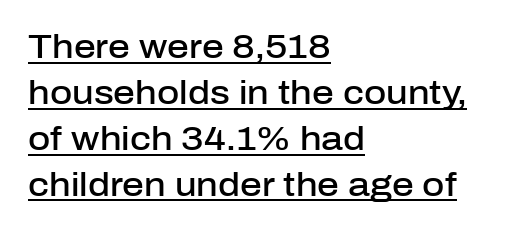
Every word sits above its own underline. The leading is moderate, giving the passage an even texture. On the weight axis this lands at semibold, roughly 600. Nope, no serifs anywhere on these letters. The rag falls on the right side of this text block.
